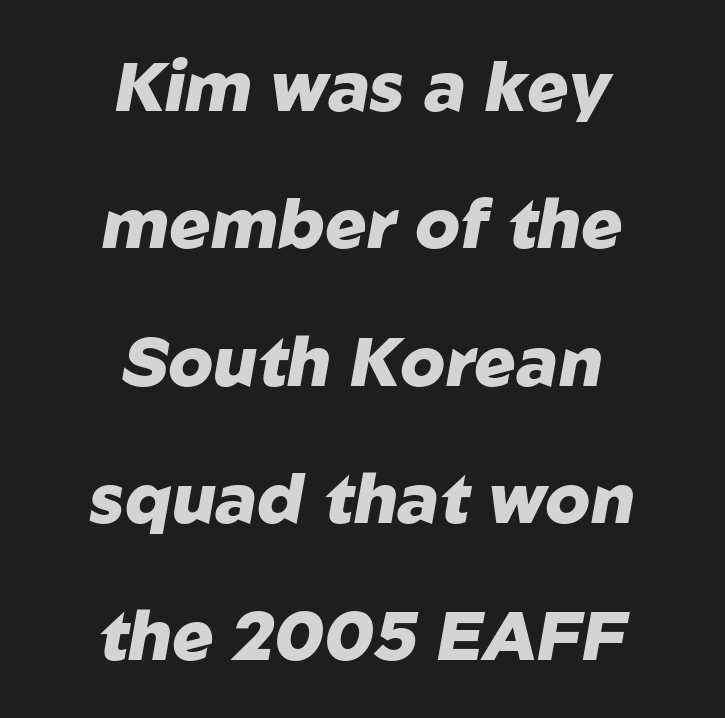
{"italic": "yes", "lean": "right", "slant_degrees": 10, "bold": "yes", "weight": "heavy", "width": "normal", "stroke_contrast": "low", "x_height": "medium", "monospaced": "no", "underline": "no", "align": "center", "line_spacing": "loose", "line_spacing_ratio": 1.99, "letter_spacing": "normal", "letter_spacing_em": 0.0, "glyph_px": 69}
